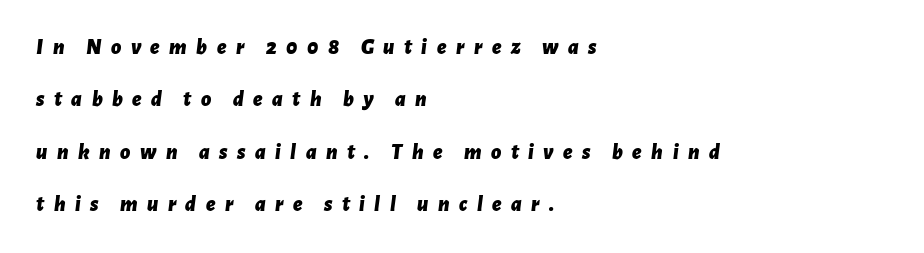
The image shows 22 px bold type, italic (leaning right); set left-aligned, loose line spacing (2.38x), unusually wide letter spacing (+0.43 em), not underlined.
